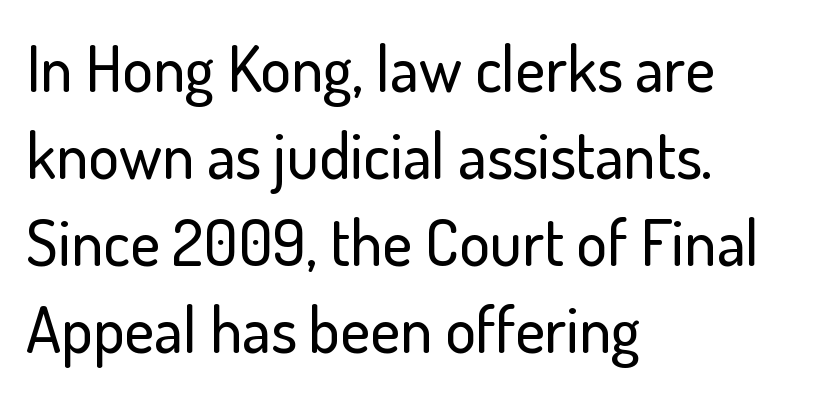
{"serif": "no", "italic": "no", "width": "normal", "stroke_contrast": "low", "x_height": "small", "monospaced": "no", "underline": "no", "align": "left", "line_spacing": "normal", "line_spacing_ratio": 1.36, "letter_spacing": "normal", "letter_spacing_em": 0.0, "glyph_px": 64}
